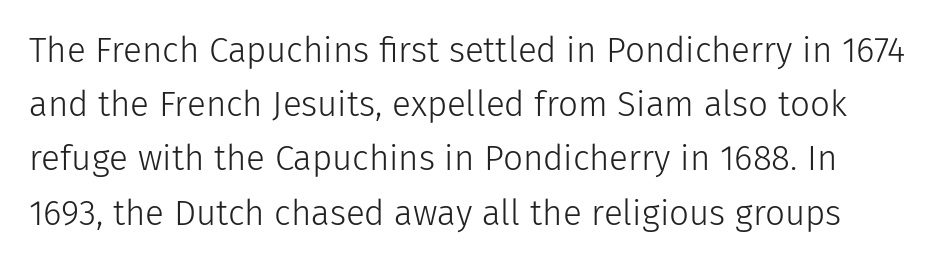
The image shows 35 px light sans-serif type, upright; set normal line spacing (1.55x), normal letter spacing, not underlined; low stroke contrast and a medium x-height.
